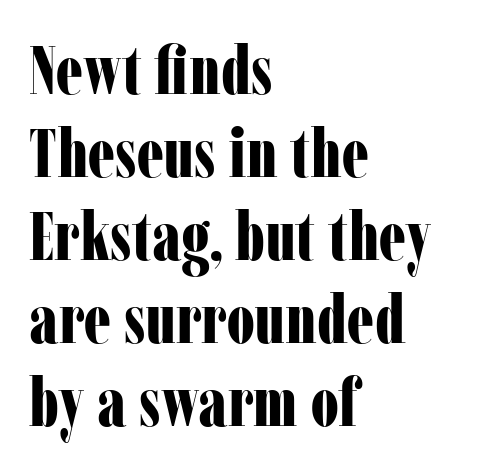
Italic? Not at all — the glyphs are vertical. The string is rendered with underlining switched off. Note the varied advance widths — an 'i' is clearly narrower than an 'm'. The strokes are fattened all the way to bold. Does the copy run flush right? No — it runs flush left.
